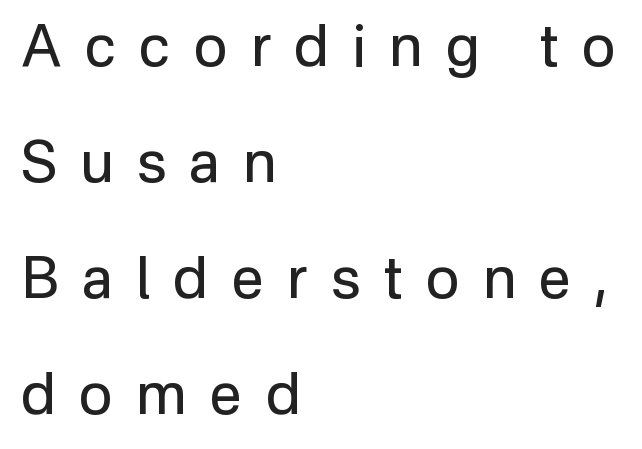
Q: Is the text bold? A: No.
Q: Is the text italic (slanted)? A: No, it is upright.
Q: Is the typeface a serif or a sans-serif typeface? A: Sans-serif.
Q: Is the text underlined? A: No.
Q: How is the paragraph aligned? A: Left-aligned.
Q: Is the spacing between letters normal or unusually wide? A: Unusually wide.
Q: Is the spacing between lines tight, normal or loose? A: Loose.
Q: Width (condensed, normal, or wide)? A: Normal.
Q: Stroke contrast? A: Low.
Q: x-height? A: Medium.
Q: Monospaced? A: No.
